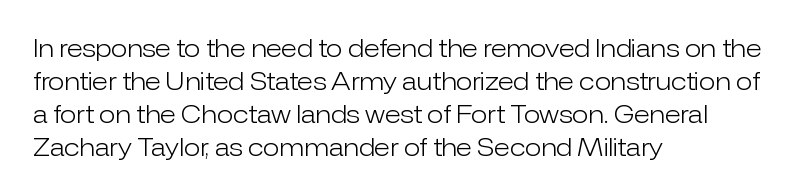
Q: Is the text bold? A: No.
Q: Is the text italic (slanted)? A: No, it is upright.
Q: Is the text underlined? A: No.
Q: How is the paragraph aligned? A: Left-aligned.
Q: Is the spacing between letters normal or unusually wide? A: Normal.
Q: Is the spacing between lines tight, normal or loose? A: Normal.
